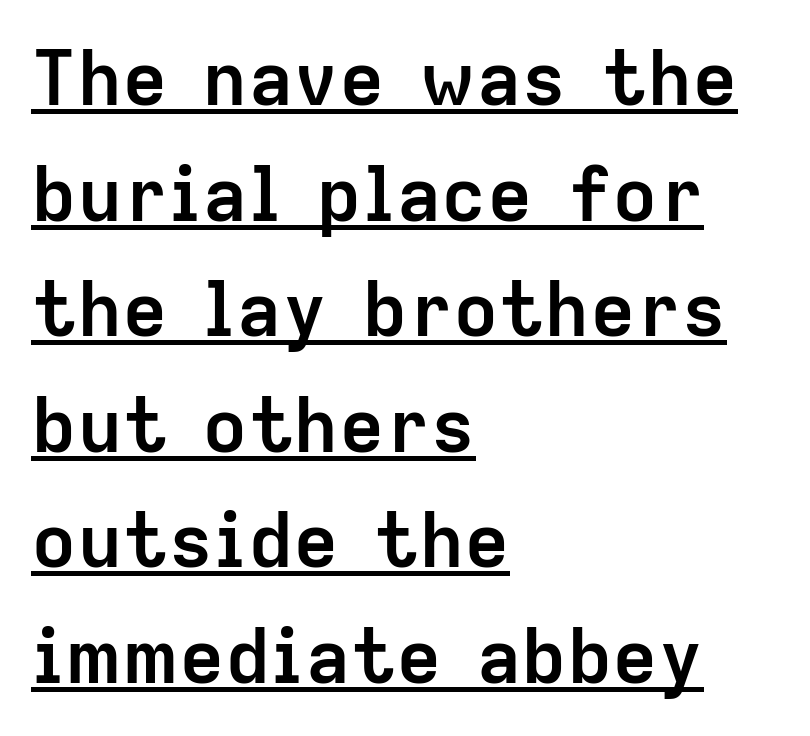
{"serif": "no", "italic": "no", "bold": "yes", "weight": "semibold", "width": "normal", "stroke_contrast": "low", "x_height": "medium", "monospaced": "no", "underline": "yes", "align": "left", "line_spacing": "normal", "line_spacing_ratio": 1.52, "letter_spacing": "normal", "letter_spacing_em": 0.0, "glyph_px": 76}
